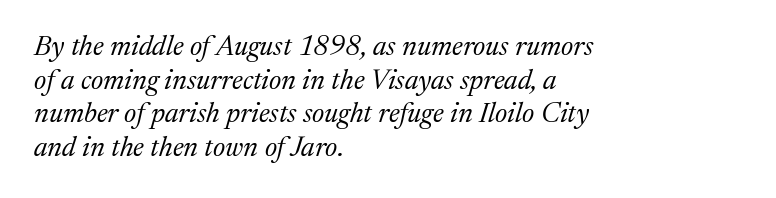
{"serif": "yes", "italic": "yes", "lean": "right", "slant_degrees": 17, "bold": "no", "weight": "regular", "width": "normal", "stroke_contrast": "medium", "x_height": "medium", "monospaced": "no", "underline": "no", "align": "left", "line_spacing_ratio": 1.2, "letter_spacing": "normal", "letter_spacing_em": 0.0, "glyph_px": 28}
